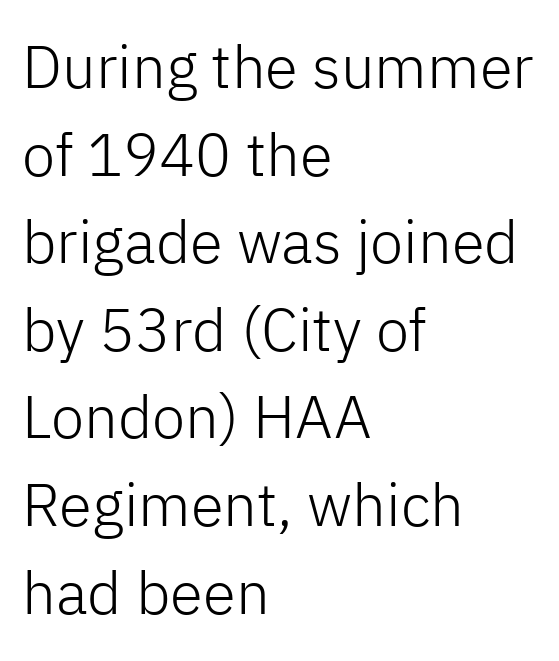
The image shows 60 px light sans-serif type, upright; set left-aligned, normal line spacing (1.46x), normal letter spacing, not underlined; low stroke contrast and a medium x-height.
